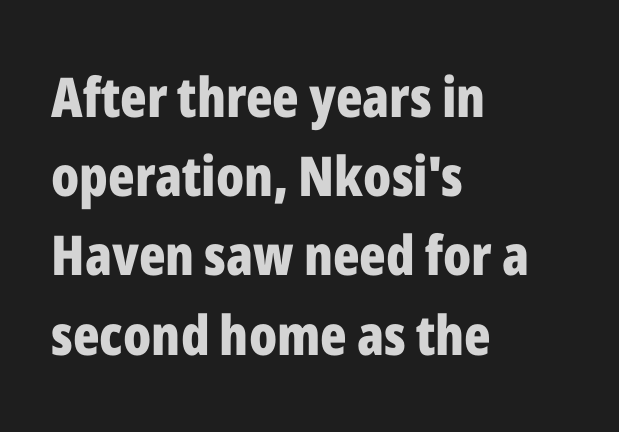
Q: Is the text bold? A: Yes.
Q: Is the text italic (slanted)? A: No, it is upright.
Q: Is the typeface a serif or a sans-serif typeface? A: Sans-serif.
Q: Is the text underlined? A: No.
Q: How is the paragraph aligned? A: Left-aligned.
Q: Is the spacing between letters normal or unusually wide? A: Normal.
Q: Is the spacing between lines tight, normal or loose? A: Normal.
Q: Width (condensed, normal, or wide)? A: Condensed.
Q: Stroke contrast? A: Low.
Q: x-height? A: Medium.
Q: Monospaced? A: No.
